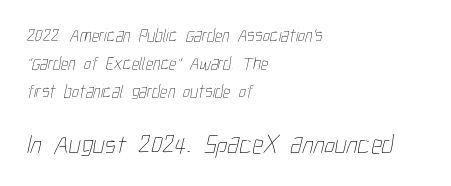
Quick note: interline space is typical. The designer gave the closing block more size than the opening block. Words appear dense and cohesive because spacing is normal. Is the type heavy? It reads as light-to-regular instead.
